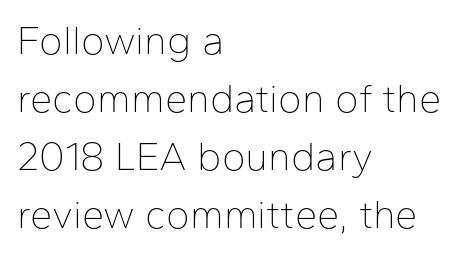
The image shows 40 px thin sans-serif type, upright; set left-aligned, normal line spacing (1.45x), normal letter spacing, not underlined; low stroke contrast and a medium x-height.
